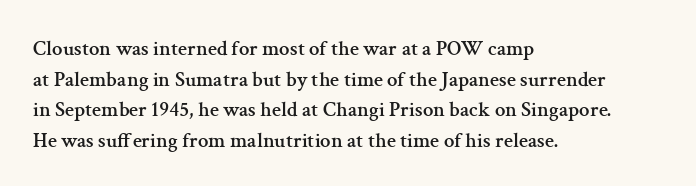
Style check: upright. Quick note: interline space is typical. This sample uses plain, unmodified letter spacing. In CSS terms this would be text-align: left.
